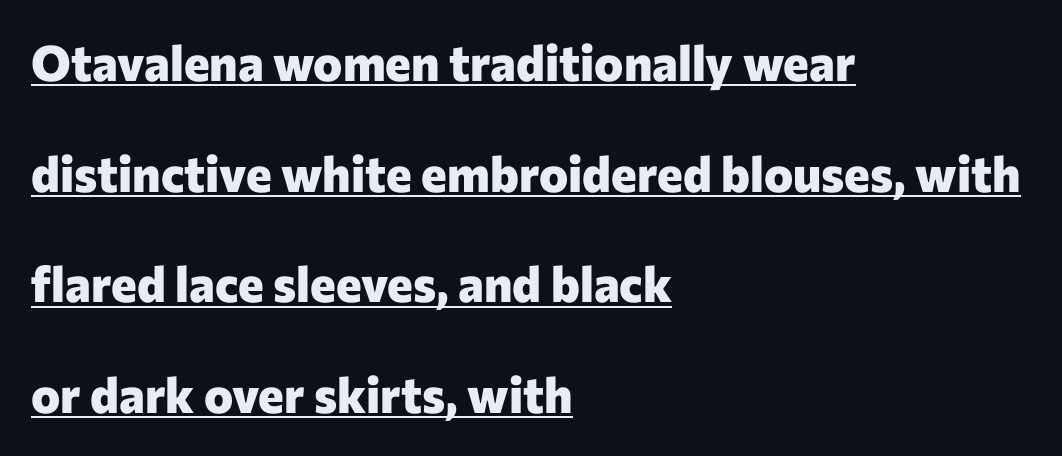
{"serif": "no", "italic": "no", "bold": "yes", "weight": "heavy", "width": "normal", "stroke_contrast": "low", "x_height": "medium", "monospaced": "no", "underline": "yes", "align": "left", "line_spacing": "loose", "line_spacing_ratio": 2.26, "letter_spacing": "normal", "letter_spacing_em": 0.0, "glyph_px": 49}
